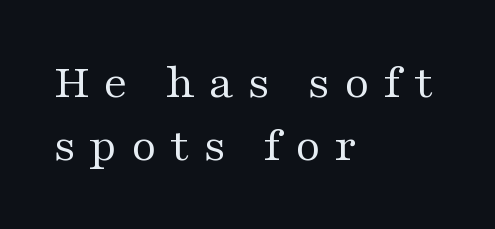
The image shows 49 px regular-weight, wide serif type, upright; set left-aligned, normal line spacing (1.28x), unusually wide letter spacing (+0.27 em), not underlined; medium stroke contrast and a medium x-height.
